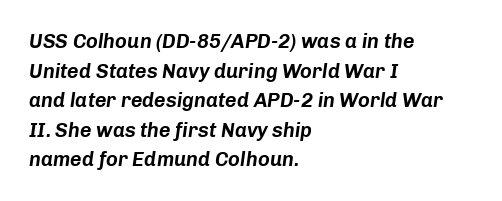
The image shows 20 px text type, italic (leaning right); set left-aligned, normal line spacing (1.48x), normal letter spacing, not underlined.
